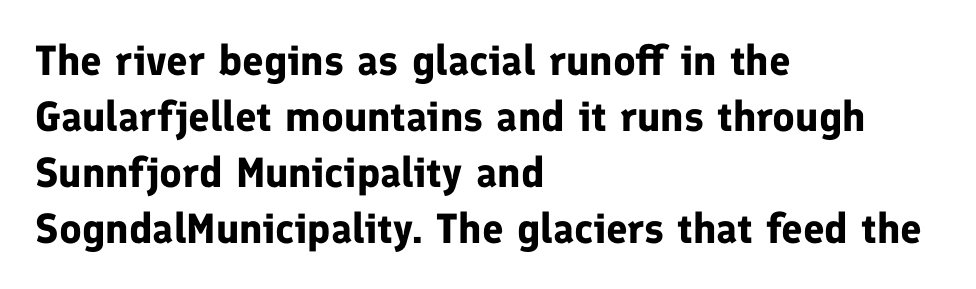
The gaps between neighbouring characters are ordinary and unremarkable. Short and long lines alike share a common starting point at left. Letterform terminals end flat and unadorned throughout the passage. Decoration check: the copy has no underline. Upright lettering throughout.
